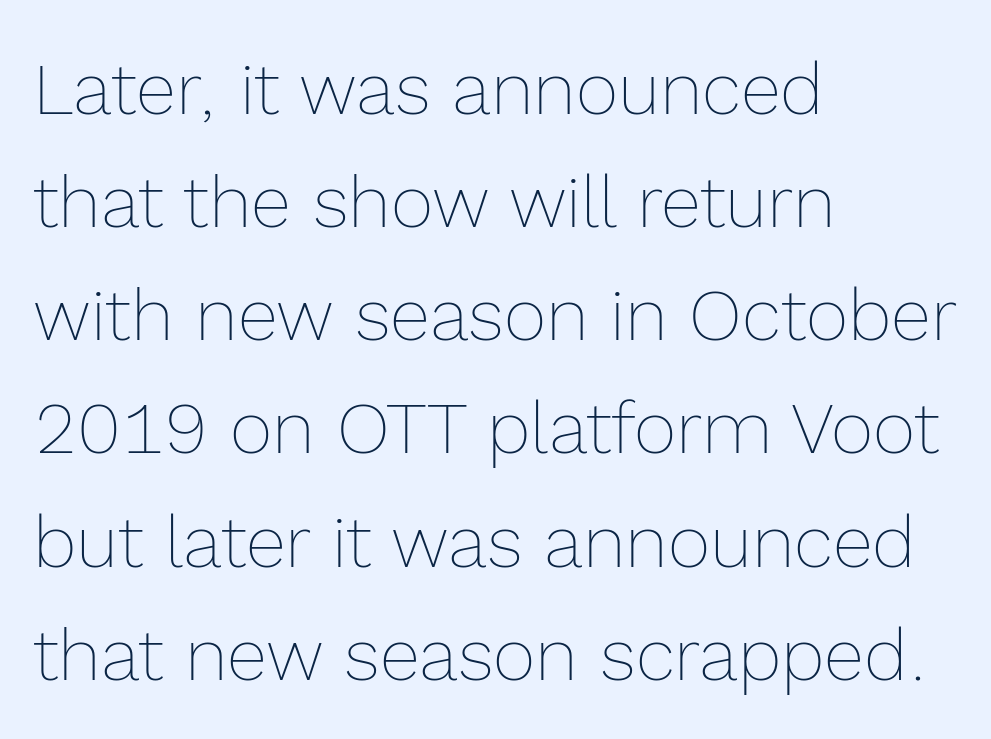
In CSS terms this would be text-align: left. Vertical stems look standard width or narrower in stroke. In terms of leading, this rendering sits right in the middle. The letterforms sit shoulder to shoulder at normal distance. Italic: no, the glyphs are upright roman.
